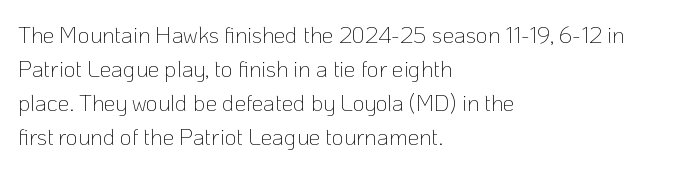
The type sits square on the baseline with zero lean. Stem width sits at or under what a default text font uses. Horizontally, the lines are justified to the leading edge only. This sample keeps an unexceptional amount of space between lines. The space beneath each line is pristine and unruled. There is no visible air inserted between adjacent glyphs.
